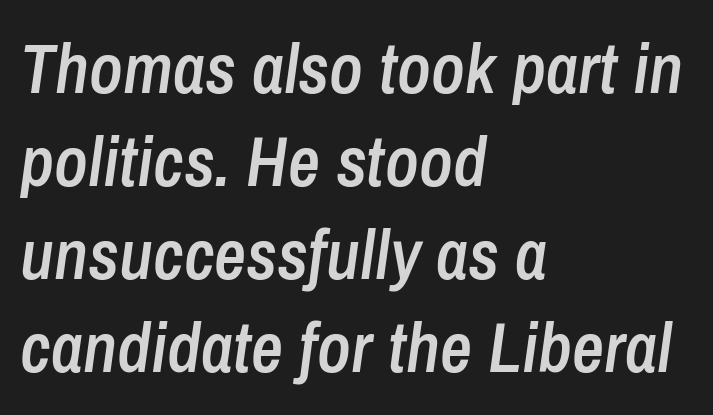
{"italic": "yes", "lean": "right", "slant_degrees": 8, "bold": "semi", "weight": "semibold", "width": "condensed", "stroke_contrast": "low", "x_height": "medium", "monospaced": "no", "underline": "no", "align": "left", "line_spacing": "normal", "line_spacing_ratio": 1.33, "letter_spacing": "normal", "letter_spacing_em": 0.0, "glyph_px": 70}
